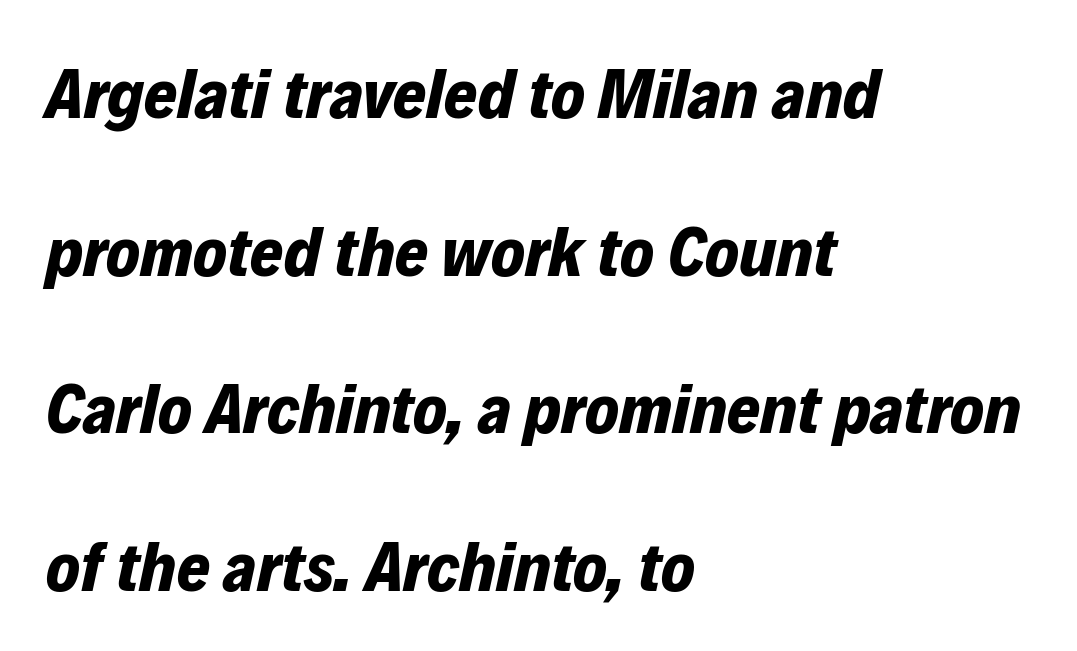
Q: Is the text bold? A: Yes.
Q: Is the text italic (slanted)? A: Yes, it leans right by about 12 degrees.
Q: Is the text underlined? A: No.
Q: How is the paragraph aligned? A: Left-aligned.
Q: Is the spacing between letters normal or unusually wide? A: Normal.
Q: Is the spacing between lines tight, normal or loose? A: Loose.
Q: Width (condensed, normal, or wide)? A: Normal.
Q: Stroke contrast? A: Low.
Q: x-height? A: Medium.
Q: Monospaced? A: No.
